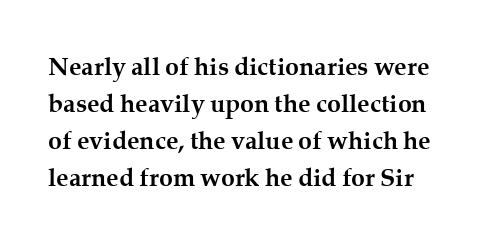
{"italic": "no", "bold": "yes", "underline": "no", "line_spacing": "normal", "line_spacing_ratio": 1.48, "letter_spacing": "normal", "letter_spacing_em": 0.0, "glyph_px": 25}
